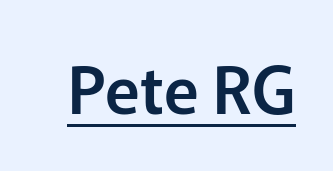
The letters advance in unequal steps, a hallmark of proportional type. The line texture is even and compact thanks to regular tracking. The glyphs are accompanied by a horizontal stroke just below them. The type sits square on the baseline with zero lean.
